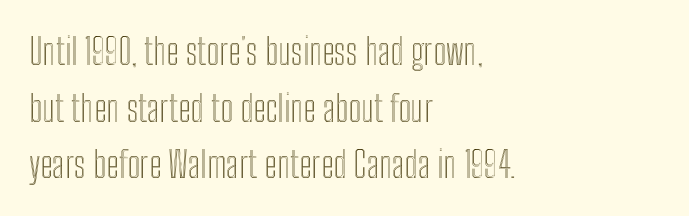
Q: Is the text italic (slanted)? A: No, it is upright.
Q: Is the text underlined? A: No.
Q: How is the paragraph aligned? A: Left-aligned.
Q: Is the spacing between letters normal or unusually wide? A: Normal.
Q: Is the spacing between lines tight, normal or loose? A: Normal.
Q: Width (condensed, normal, or wide)? A: Condensed.
Q: x-height? A: Medium.
Q: Monospaced? A: No.
